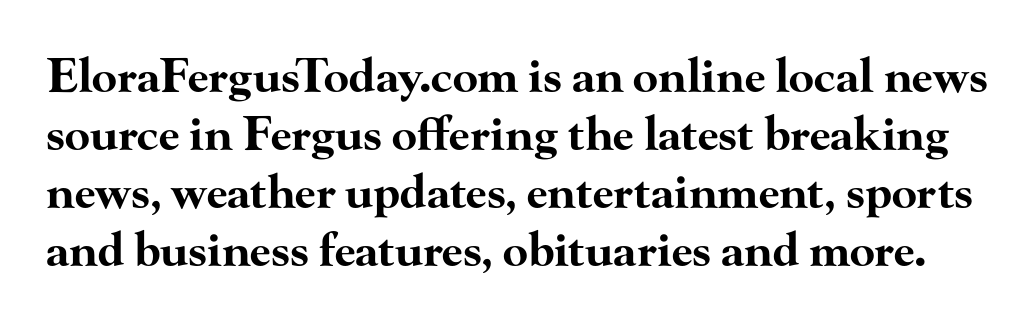
The horizontal fit of the characters is conventional and even. No word sits above an underline. Every stem runs plumb, perpendicular to the baseline. Students, this is bold: see how much ink each stroke carries.
